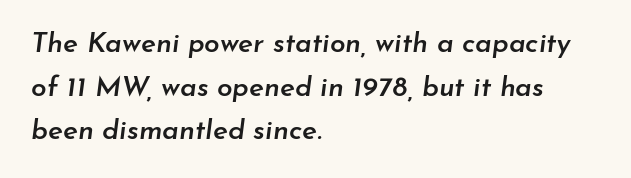
{"italic": "yes", "lean": "right", "slant_degrees": 7, "bold": "semi", "weight": "semibold", "width": "normal", "stroke_contrast": "low", "x_height": "small", "monospaced": "no", "underline": "no", "align": "left", "line_spacing": "normal", "line_spacing_ratio": 1.56, "letter_spacing": "normal", "letter_spacing_em": 0.0, "glyph_px": 28}
